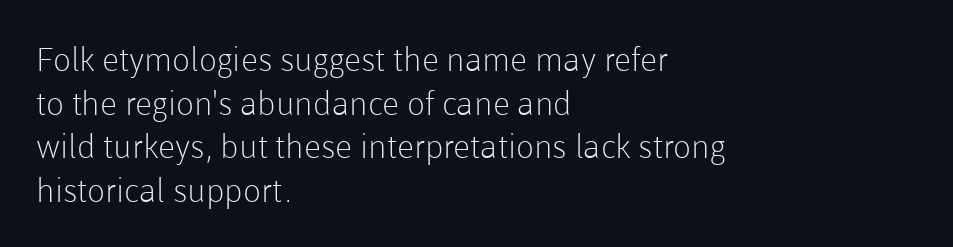
{"serif": "no", "italic": "no", "bold": "no", "weight": "light", "width": "normal", "stroke_contrast": "low", "x_height": "medium", "monospaced": "no", "underline": "no", "align": "left", "line_spacing": "normal", "line_spacing_ratio": 1.32, "letter_spacing": "normal", "letter_spacing_em": 0.0, "glyph_px": 33}
